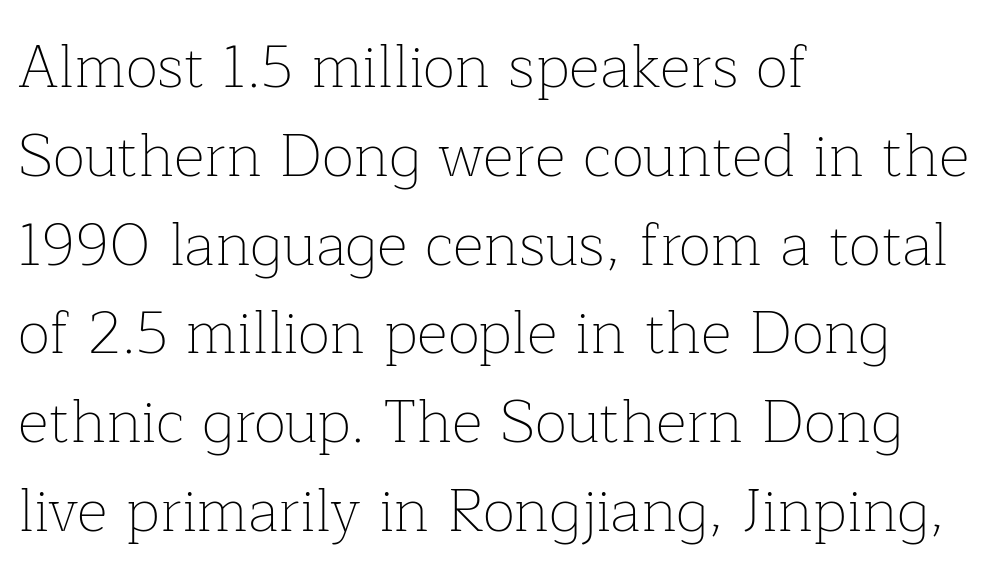
Bare-footed words on every line. Note: serifs present on the glyphs. Tall strokes in this sample are plumb rather than angled. No chunkiness to these letters — they're not bold. The passage shown stacks its lines at a standard gap. This sample is left-justified, so line endings fall wherever the words run out.
